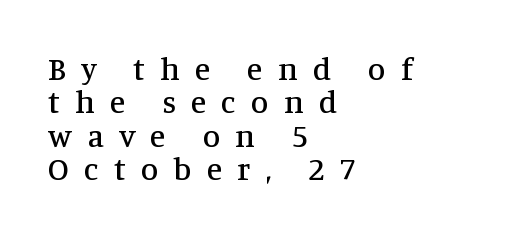
Letters rest on an invisible, unmarked baseline. In terms of letterspacing, this is a distinctly airy, spread setting. You could barely slide anything between these rows. Are there feet on the stems? There are — it's a serif. Layout note: lines flush left.
